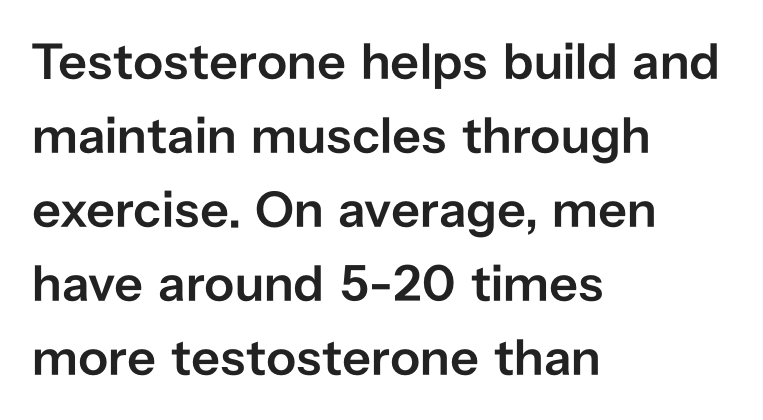
{"serif": "no", "italic": "no", "bold": "semi", "weight": "semibold", "width": "normal", "stroke_contrast": "low", "x_height": "medium", "monospaced": "no", "underline": "no", "align": "left", "line_spacing": "normal", "line_spacing_ratio": 1.45, "letter_spacing": "normal", "letter_spacing_em": 0.0, "glyph_px": 51}
